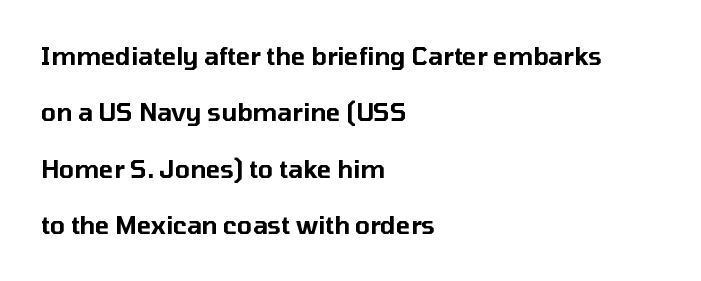
{"italic": "no", "underline": "no", "align": "left", "line_spacing": "loose", "line_spacing_ratio": 2.35, "letter_spacing": "normal", "letter_spacing_em": 0.0, "glyph_px": 24}
